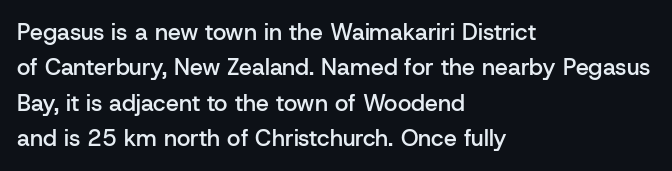
Q: Is the text bold? A: Semi-bold.
Q: Is the text italic (slanted)? A: No, it is upright.
Q: Is the text underlined? A: No.
Q: How is the paragraph aligned? A: Left-aligned.
Q: Is the spacing between letters normal or unusually wide? A: Normal.
Q: Is the spacing between lines tight, normal or loose? A: Normal.
